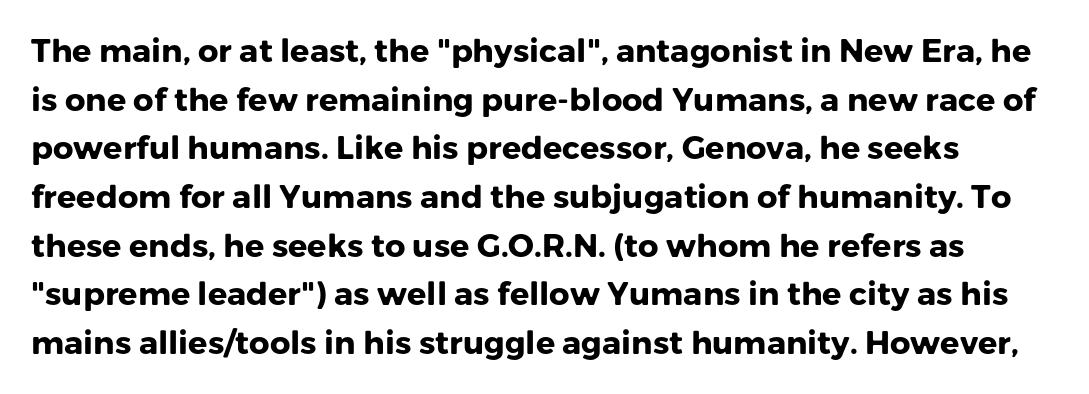
Q: Is the text bold? A: Yes.
Q: Is the text italic (slanted)? A: No, it is upright.
Q: Is the typeface a serif or a sans-serif typeface? A: Sans-serif.
Q: Is the text underlined? A: No.
Q: Is the spacing between letters normal or unusually wide? A: Normal.
Q: Is the spacing between lines tight, normal or loose? A: Normal.
Q: Width (condensed, normal, or wide)? A: Normal.
Q: Stroke contrast? A: Low.
Q: x-height? A: Medium.
Q: Monospaced? A: No.
